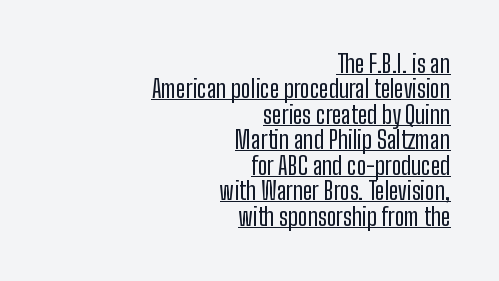
Cramped leading. Horizontally, the lines are justified to the trailing edge only. You can tell it's not italic because the verticals are truly vertical. Stems and bowls with no extra thickness — not bold.
